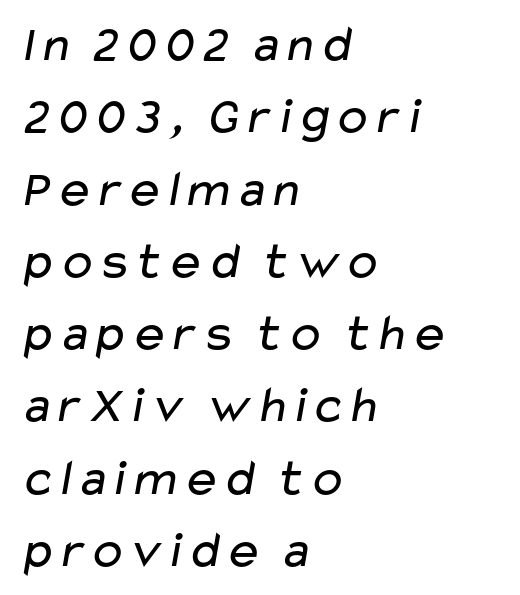
Q: Is the text bold? A: No.
Q: Is the typeface a serif or a sans-serif typeface? A: Sans-serif.
Q: Is the text underlined? A: No.
Q: How is the paragraph aligned? A: Left-aligned.
Q: Is the spacing between letters normal or unusually wide? A: Normal.
Q: Is the spacing between lines tight, normal or loose? A: Normal.
Q: Width (condensed, normal, or wide)? A: Wide.
Q: Stroke contrast? A: Low.
Q: x-height? A: Medium.
Q: Monospaced? A: No.
